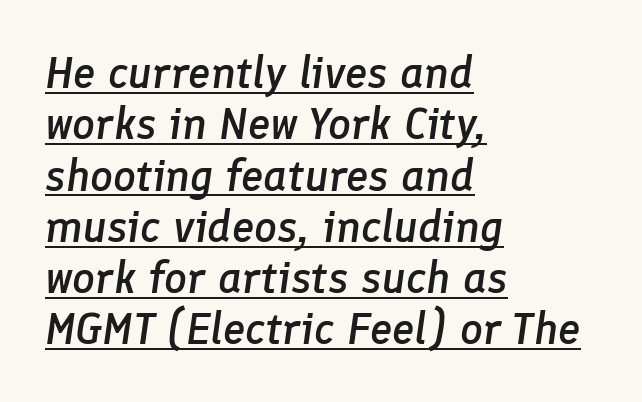
{"italic": "yes", "lean": "right", "slant_degrees": 8, "bold": "semi", "weight": "semibold", "width": "normal", "stroke_contrast": "low", "x_height": "medium", "monospaced": "no", "underline": "yes", "align": "left", "line_spacing": "tight", "line_spacing_ratio": 1.14, "letter_spacing": "normal", "letter_spacing_em": 0.0, "glyph_px": 45}
